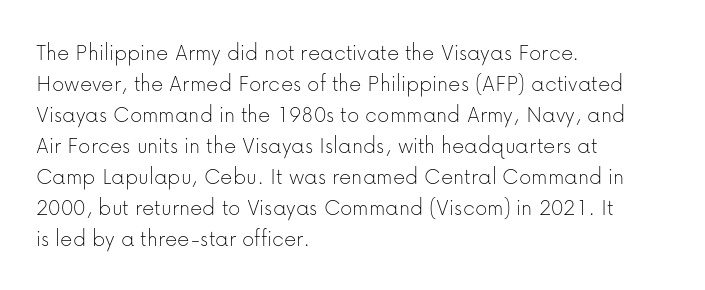
These lines keep a tight, regular rhythm from letter to letter. Notice how descenders clear the ascenders below comfortably — that's standard leading. These lines were composed using upright roman letters. One-word summary of the alignment: left. Nobody drew a line under any word here. The typesetting does not lean heavy: it is not bold.
